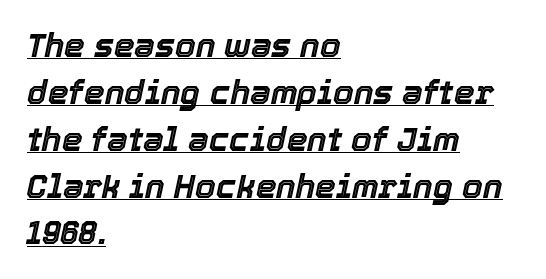
The image shows 33 px text type, italic (leaning right); set left-aligned, normal line spacing (1.42x), normal letter spacing, underlined; a medium x-height.
